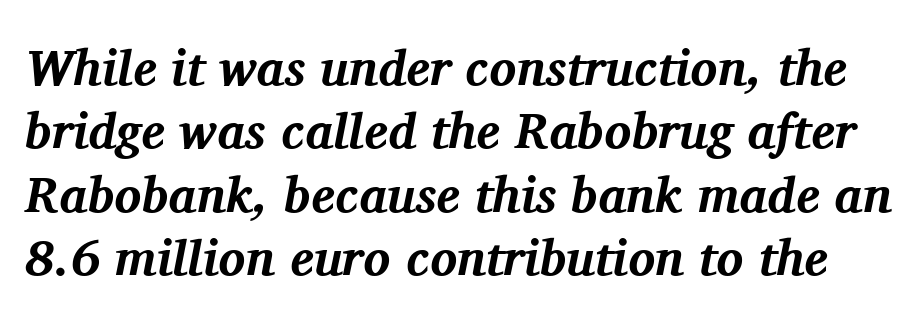
Characters follow at the spacing the type designer built in. This rendering features lettering with no underline. The whole block is typeset with a tilt. Here the designer chose a conventional face with non-uniform glyph widths. Is the type bold? Yes — the strokes are clearly thick and heavy. The passage shown stacks its lines at a standard gap.
